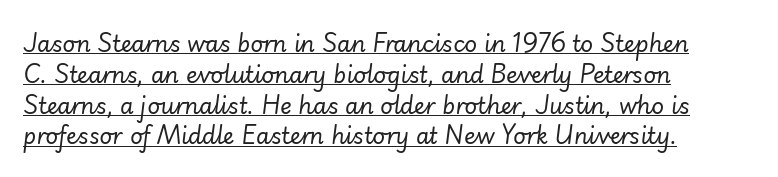
The sample's only ornament is a line tracing under the words. The paragraph has a hard left edge and a soft right edge. The text carries the slant typical of an italic or oblique font. Stroke mass is kept to a normal reading level or below.
